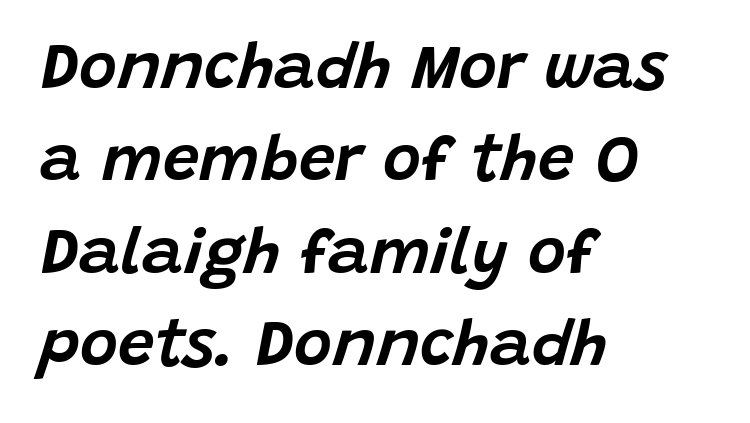
The leading is moderate, giving the passage an even texture. The tracking reads as untouched default to a designer's eye. These lines were composed using italics. Casual observation: everything's shoved over to the left. Just letters on the line, the space beneath them empty. Looks like regular typesetting: each glyph gets only the width it needs.
